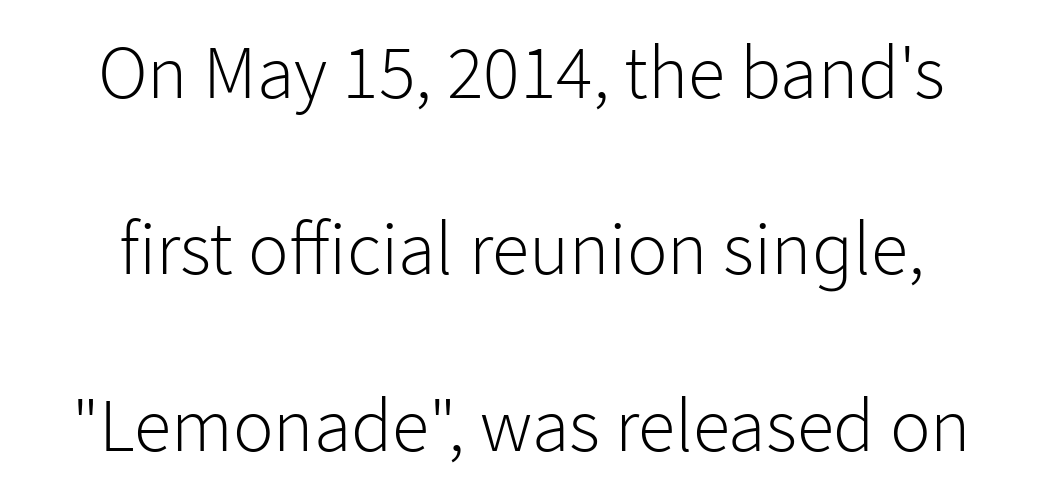
A typesetter would call this leading open, well beyond the default. A roman cut, with each character standing at attention. Weight: not bold — regular or lighter. The specimen omits any rule beneath the text block's lines.
